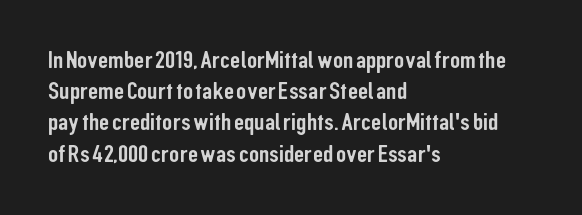
Q: Is the text italic (slanted)? A: No, it is upright.
Q: Is the text underlined? A: No.
Q: How is the paragraph aligned? A: Left-aligned.
Q: Is the spacing between letters normal or unusually wide? A: Normal.
Q: Is the spacing between lines tight, normal or loose? A: Normal.
